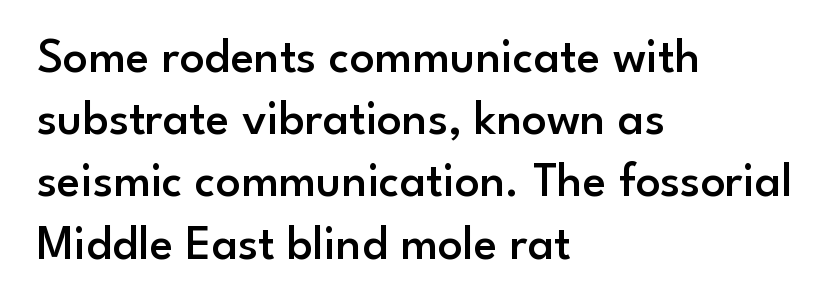
The image shows 49 px semibold sans-serif type, upright; set left-aligned, normal line spacing (1.27x), normal letter spacing, not underlined; low stroke contrast and a small x-height.
